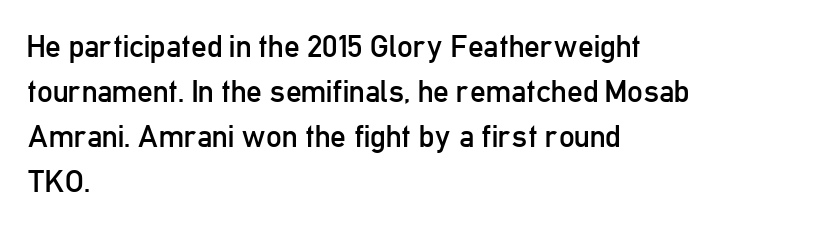
The image shows 31 px regular-weight, condensed sans-serif type, upright; set left-aligned, normal line spacing (1.45x), normal letter spacing, not underlined; low stroke contrast and a medium x-height.
